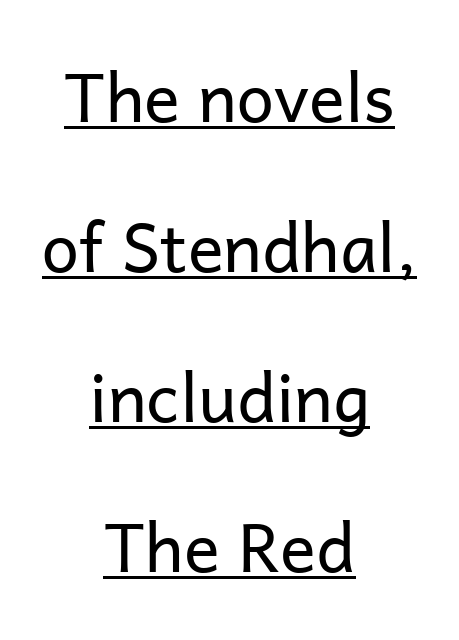
This reads as an unemphasized weight, regular at the heaviest. The type family on display is of the sans-serif kind. Glyph-to-glyph distance matches everyday printed text. The letters advance in unequal steps, a hallmark of proportional type. The leading is generous, giving the passage an open texture.
